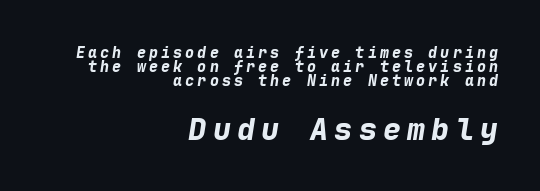
Q: Is the text bold? A: Yes.
Q: Is the text italic (slanted)? A: Yes, it leans right by about 9 degrees.
Q: Is the text underlined? A: No.
Q: How is the paragraph aligned? A: Right-aligned.
Q: Is the spacing between letters normal or unusually wide? A: Unusually wide.
Q: Is the spacing between lines tight, normal or loose? A: Tight.
Q: Which block of text is set in a larger size, the first (top) or the second (bottom)? A: The second (bottom) one.
Q: Width (condensed, normal, or wide)? A: Normal.
Q: Stroke contrast? A: Low.
Q: x-height? A: Medium.
Q: Monospaced? A: Yes.
